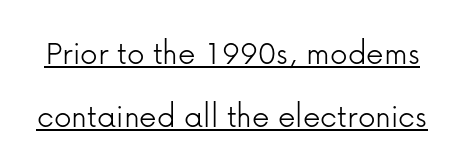
This is the regular roman posture of the typeface. Weight: in the light-to-regular range. Serifs: no, the terminals of the letterforms are clean. This sample carries an underscore along the baseline area.
